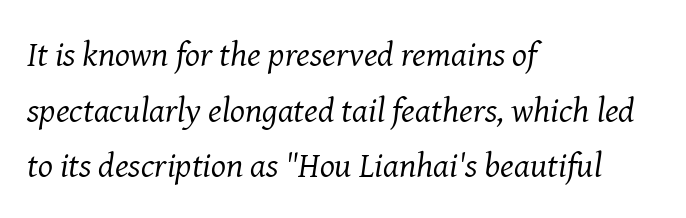
The image shows 35 px regular-weight serif type, italic (leaning right); set left-aligned, normal line spacing (1.59x), normal letter spacing, not underlined; medium stroke contrast and a medium x-height.
